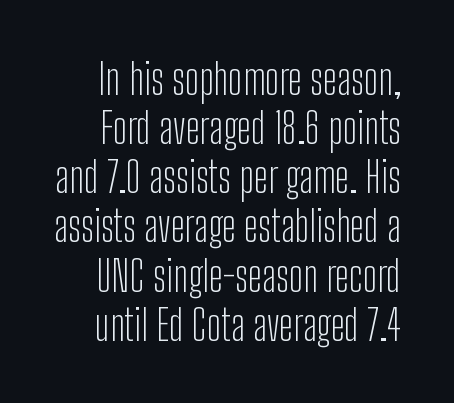
The image shows 42 px light, condensed sans-serif type, upright; set line spacing 1.17x, normal letter spacing, not underlined; low stroke contrast and a medium x-height.
